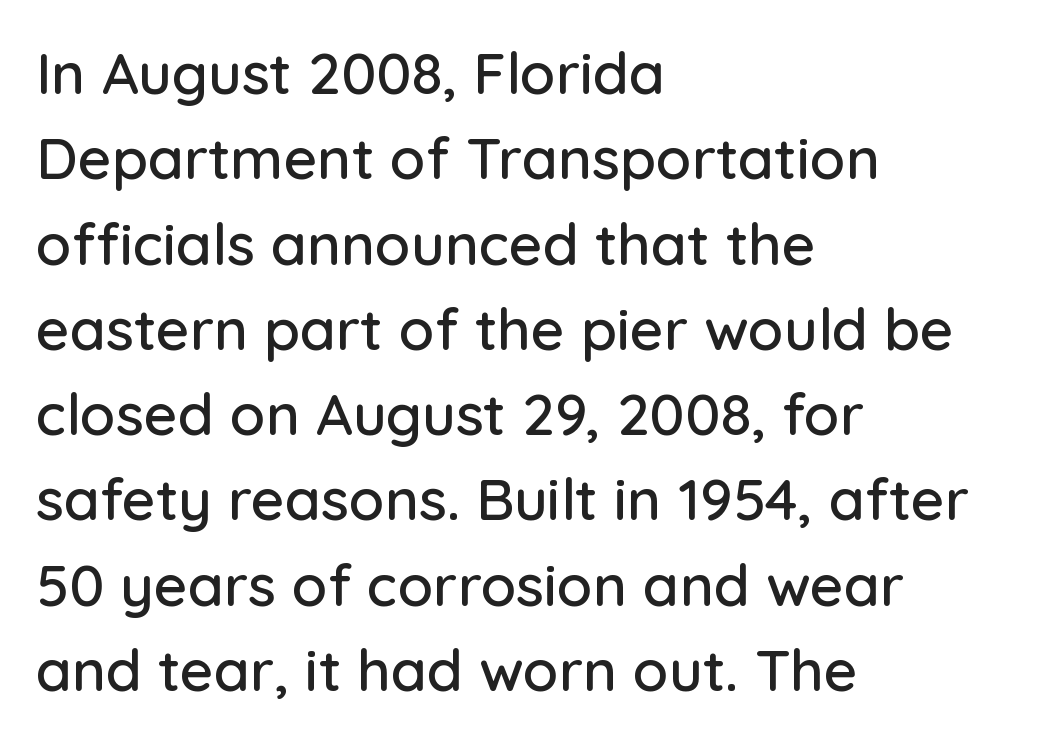
The image shows 58 px sans-serif type, upright; set left-aligned, normal line spacing (1.47x), normal letter spacing, not underlined; low stroke contrast and a medium x-height.
